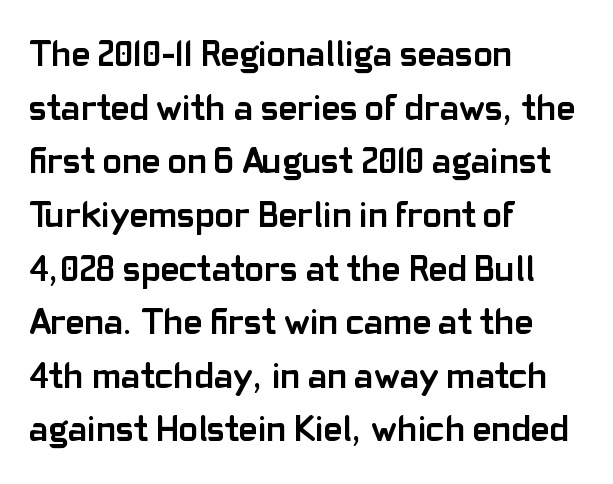
{"serif": "no", "italic": "no", "bold": "yes", "weight": "semibold", "width": "normal", "stroke_contrast": "low", "x_height": "medium", "monospaced": "no", "underline": "no", "align": "left", "line_spacing": "normal", "line_spacing_ratio": 1.49, "letter_spacing": "normal", "letter_spacing_em": 0.0, "glyph_px": 36}
